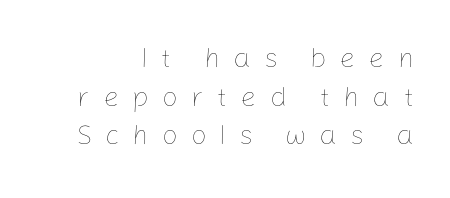
The space beneath each line is pristine and unruled. Ink coverage per letter is moderate at most. Does the leading feel generous? No, just average. Each letter keeps its own natural width here, so spacing adapts to shape.
